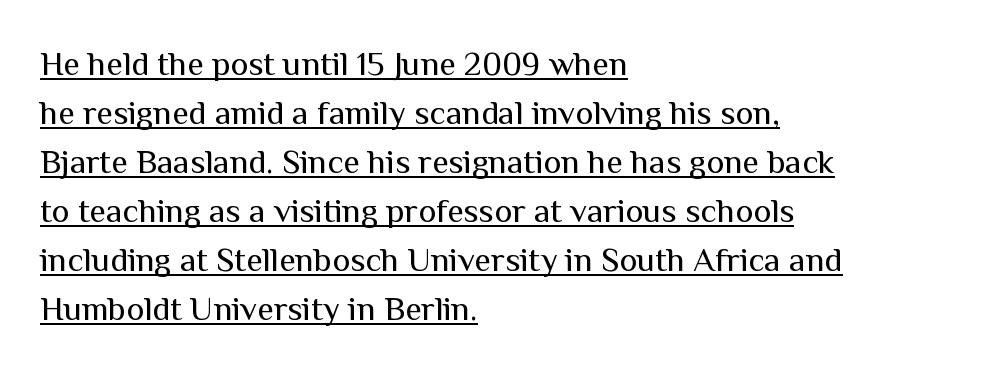
The image shows 34 px regular-weight sans-serif type, upright; set left-aligned, normal line spacing (1.44x), normal letter spacing, underlined; medium stroke contrast and a medium x-height.
